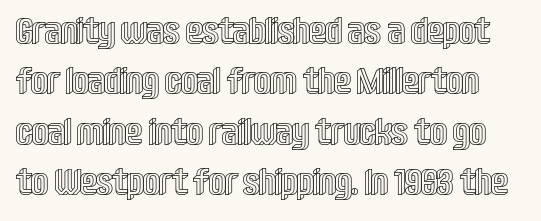
The image shows 37 px condensed type, upright; set normal line spacing (1.36x), normal letter spacing, not underlined; a large x-height.
